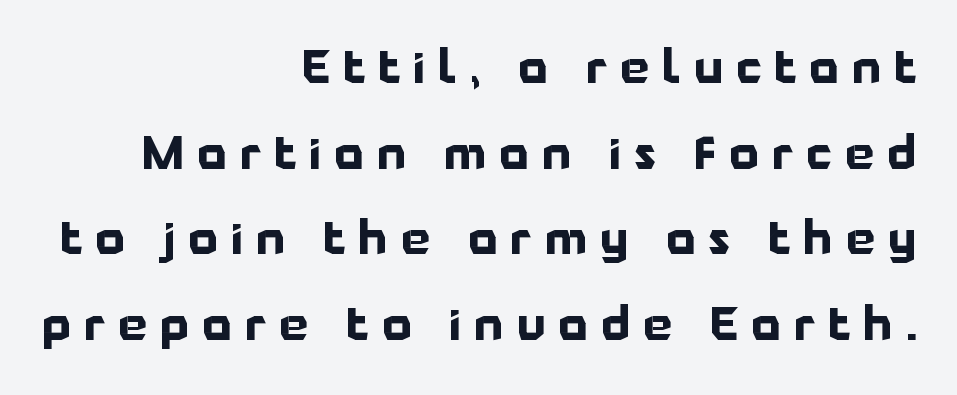
The letters are spread apart with noticeably loose tracking. Plenty of ink on the page — the face is bold. You could not count columns in this text — the font is proportionally spaced. This is roman type, the default non-slanted kind.
